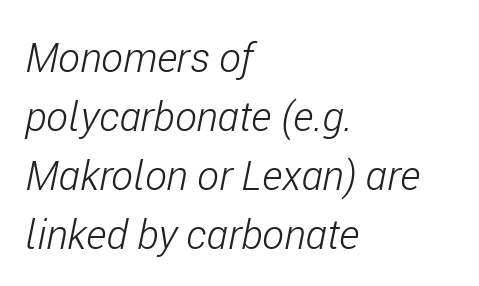
{"italic": "yes", "lean": "right", "slant_degrees": 11, "bold": "no", "weight": "light", "width": "condensed", "stroke_contrast": "low", "x_height": "medium", "monospaced": "no", "underline": "no", "align": "left", "line_spacing": "normal", "line_spacing_ratio": 1.44, "letter_spacing": "normal", "letter_spacing_em": 0.0, "glyph_px": 41}
